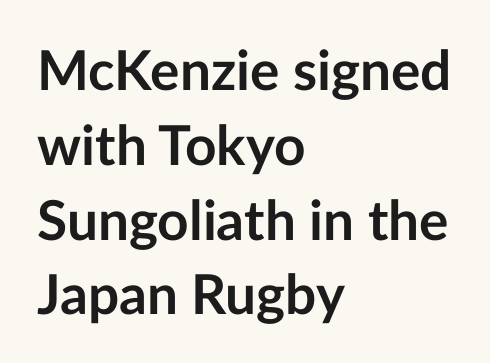
The image shows 55 px semibold sans-serif type, upright; set left-aligned, normal line spacing (1.36x), normal letter spacing, not underlined; low stroke contrast and a medium x-height.
